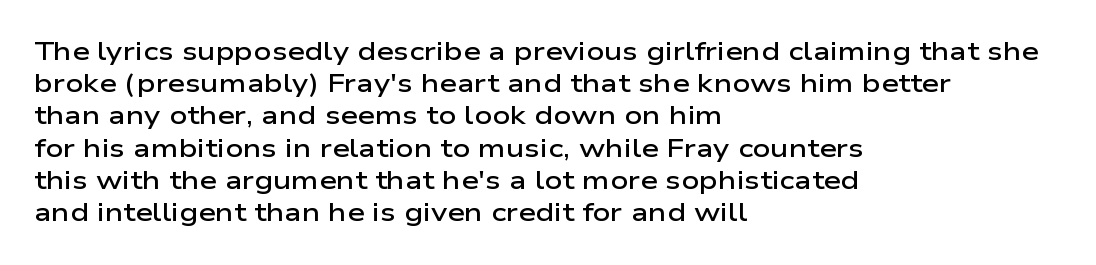
The image shows 25 px text type, upright; set left-aligned, normal line spacing (1.29x), normal letter spacing, not underlined.
